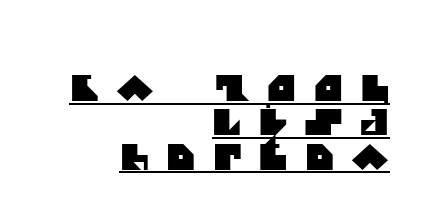
{"serif": "no", "width": "normal", "stroke_contrast": "medium", "x_height": "large", "monospaced": "no", "underline": "yes", "align": "right", "line_spacing": "tight", "line_spacing_ratio": 0.98, "letter_spacing": "wide", "letter_spacing_em": 0.5, "glyph_px": 35}
